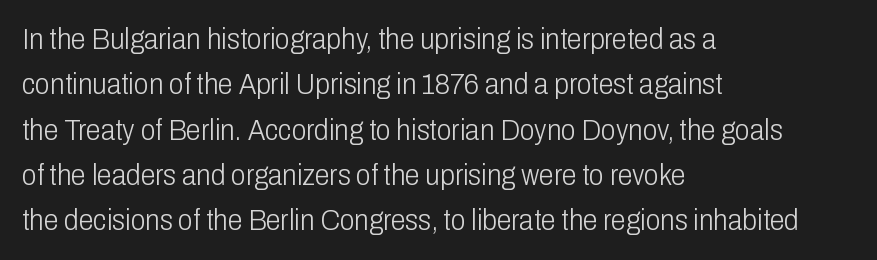
{"serif": "no", "italic": "no", "bold": "no", "weight": "light", "width": "condensed", "stroke_contrast": "low", "x_height": "medium", "monospaced": "no", "underline": "no", "align": "left", "line_spacing": "normal", "line_spacing_ratio": 1.51, "letter_spacing": "normal", "letter_spacing_em": 0.0, "glyph_px": 30}
